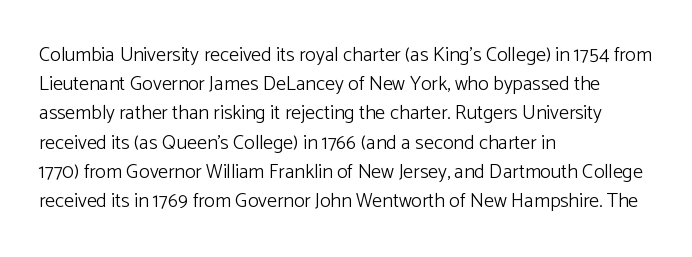
A normal amount of white space separates one row of letters from the next. The foot of each line stays bare and open. The ragged edge is on the right, which tells us the setting is flush left. This sample uses an upright cut, with every glyph sitting square on the baseline. No chunkiness to these letters — they're not bold. Does extra space separate the letters? No, they use regular spacing.
